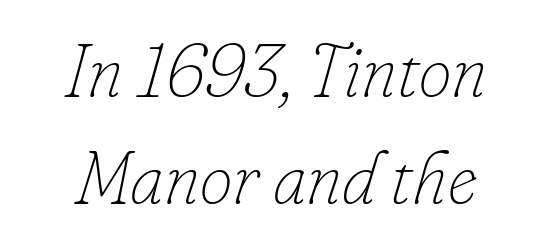
These glyphs show unthickened strokes, regular width or finer. Letters rest on an invisible, unmarked baseline. Italic: yes, the glyphs are oblique. Do the characters align in a grid? No, the font is proportional.
